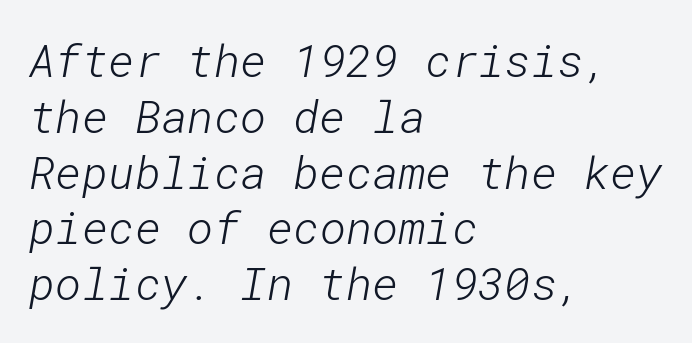
Q: Is the text bold? A: No.
Q: Is the typeface a serif or a sans-serif typeface? A: Sans-serif.
Q: Is the text underlined? A: No.
Q: How is the paragraph aligned? A: Left-aligned.
Q: Is the spacing between letters normal or unusually wide? A: Normal.
Q: Width (condensed, normal, or wide)? A: Normal.
Q: Stroke contrast? A: Low.
Q: x-height? A: Medium.
